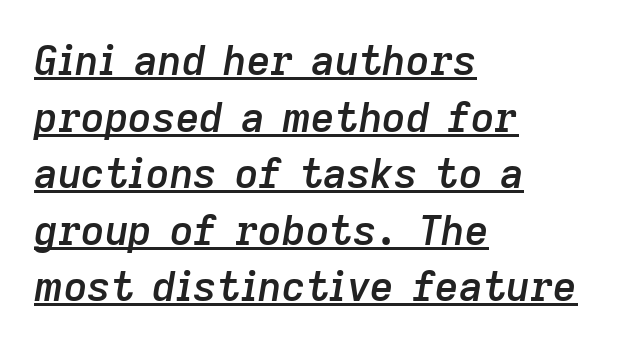
Q: Is the text bold? A: Semi-bold.
Q: Is the text italic (slanted)? A: Yes, it leans right by about 9 degrees.
Q: Is the text underlined? A: Yes.
Q: How is the paragraph aligned? A: Left-aligned.
Q: Is the spacing between letters normal or unusually wide? A: Normal.
Q: Is the spacing between lines tight, normal or loose? A: Normal.
Q: Width (condensed, normal, or wide)? A: Normal.
Q: Stroke contrast? A: Low.
Q: x-height? A: Medium.
Q: Monospaced? A: No.
